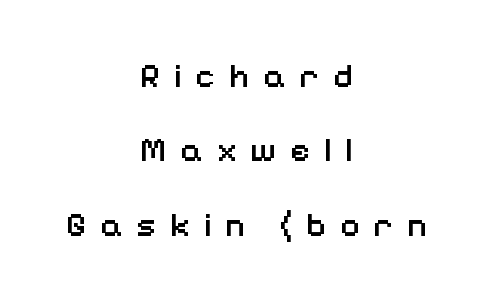
The image shows 34 px semibold sans-serif type, upright; set centered, loose line spacing (2.19x), unusually wide letter spacing (+0.4 em), not underlined; low stroke contrast and a medium x-height.
